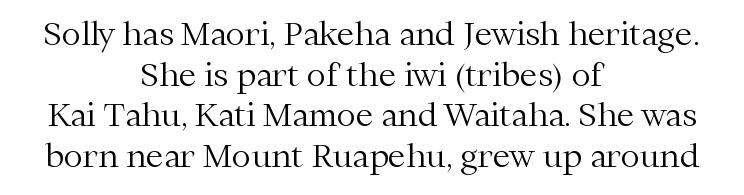
Q: Is the text bold? A: No.
Q: Is the text italic (slanted)? A: No, it is upright.
Q: Is the typeface a serif or a sans-serif typeface? A: Serif.
Q: Is the text underlined? A: No.
Q: How is the paragraph aligned? A: Centered.
Q: Is the spacing between letters normal or unusually wide? A: Normal.
Q: Is the spacing between lines tight, normal or loose? A: Normal.
Q: Width (condensed, normal, or wide)? A: Normal.
Q: Stroke contrast? A: Medium.
Q: x-height? A: Medium.
Q: Monospaced? A: No.
